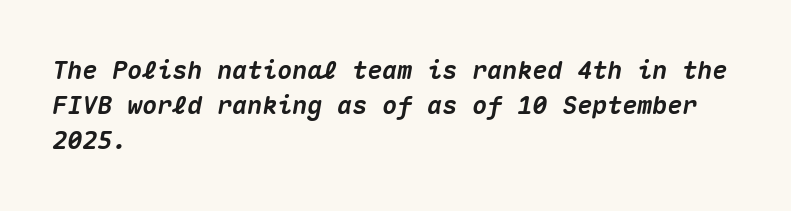
Q: Is the text bold? A: Yes.
Q: Is the text italic (slanted)? A: Yes, it leans right by about 10 degrees.
Q: Is the text underlined? A: No.
Q: How is the paragraph aligned? A: Left-aligned.
Q: Is the spacing between letters normal or unusually wide? A: Normal.
Q: Is the spacing between lines tight, normal or loose? A: Normal.
